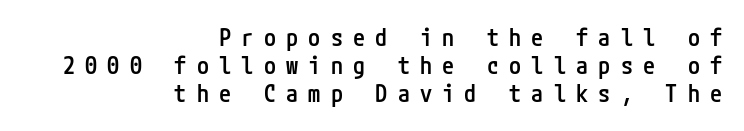
The image shows 24 px text type, upright; set right-aligned, line spacing 1.17x, unusually wide letter spacing (+0.43 em), not underlined.
